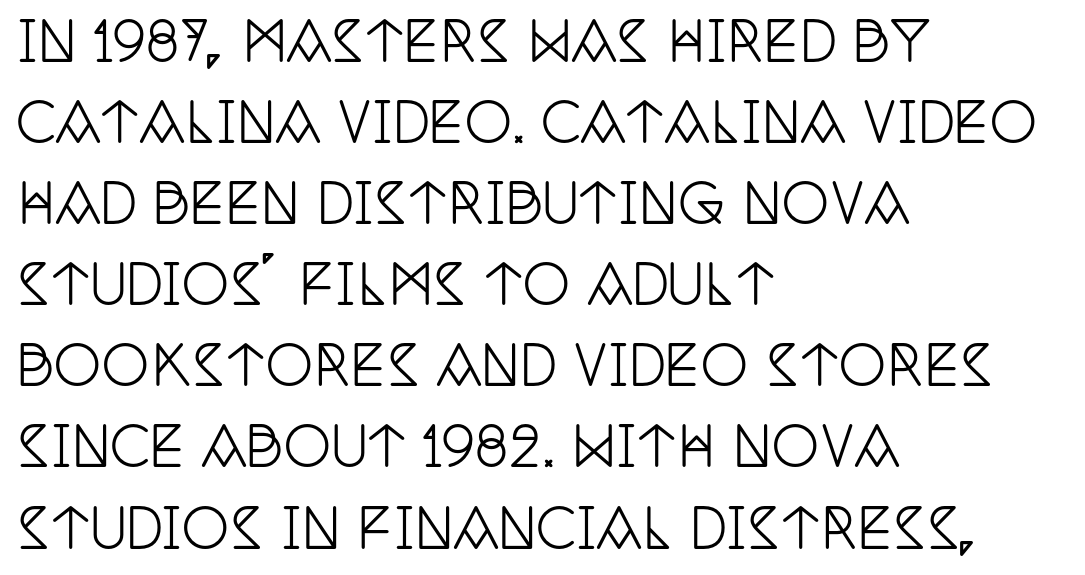
{"serif": "yes", "italic": "no", "width": "condensed", "stroke_contrast": "low", "x_height": "large", "monospaced": "no", "underline": "no", "align": "left", "line_spacing": "normal", "line_spacing_ratio": 1.53, "letter_spacing": "normal", "letter_spacing_em": 0.0, "glyph_px": 53}
